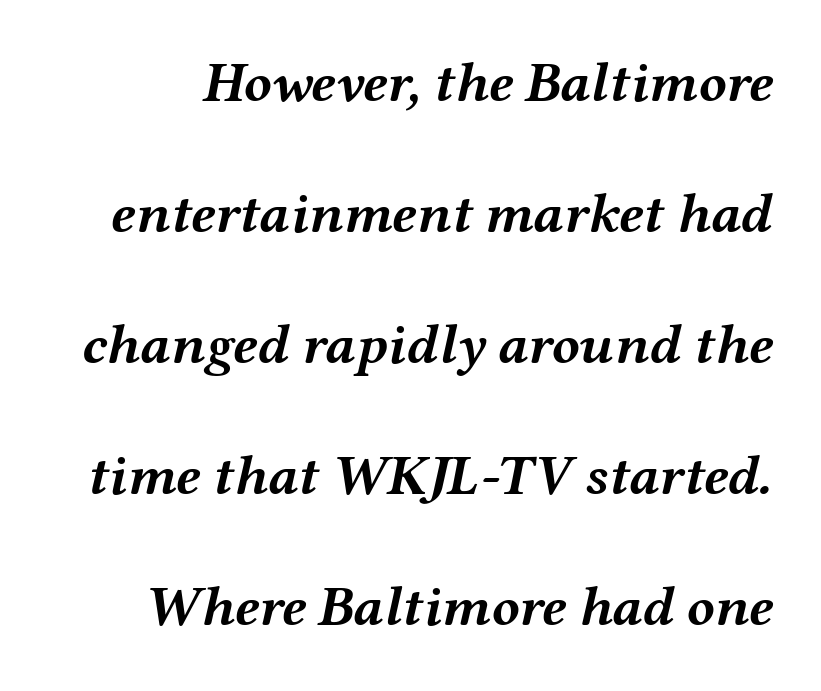
Q: Is the text bold? A: Yes.
Q: Is the text italic (slanted)? A: Yes, it leans right by about 12 degrees.
Q: Is the text underlined? A: No.
Q: Is the spacing between letters normal or unusually wide? A: Normal.
Q: Is the spacing between lines tight, normal or loose? A: Loose.
Q: Width (condensed, normal, or wide)? A: Wide.
Q: Stroke contrast? A: Medium.
Q: x-height? A: Medium.
Q: Monospaced? A: No.
